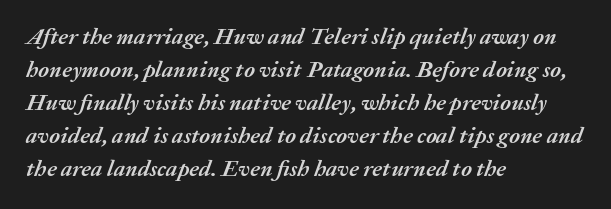
{"italic": "yes", "lean": "right", "slant_degrees": 20, "bold": "yes", "underline": "no", "align": "left", "line_spacing": "normal", "line_spacing_ratio": 1.44, "letter_spacing": "normal", "letter_spacing_em": 0.0, "glyph_px": 23}
